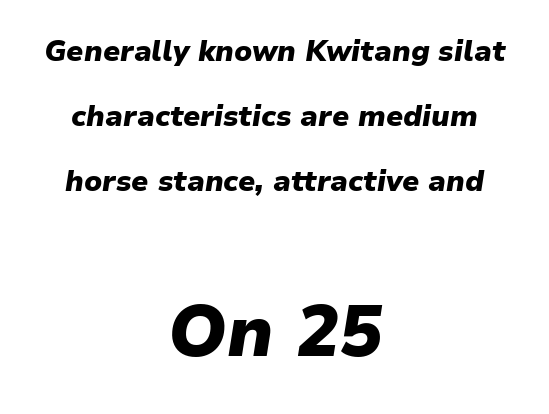
Q: Is the text bold? A: Yes.
Q: Is the text italic (slanted)? A: Yes, it leans right by about 9 degrees.
Q: Is the text underlined? A: No.
Q: How is the paragraph aligned? A: Centered.
Q: Is the spacing between letters normal or unusually wide? A: Normal.
Q: Is the spacing between lines tight, normal or loose? A: Loose.
Q: Which block of text is set in a larger size, the first (top) or the second (bottom)? A: The second (bottom) one.
Q: Width (condensed, normal, or wide)? A: Normal.
Q: Stroke contrast? A: Low.
Q: x-height? A: Medium.
Q: Monospaced? A: No.
